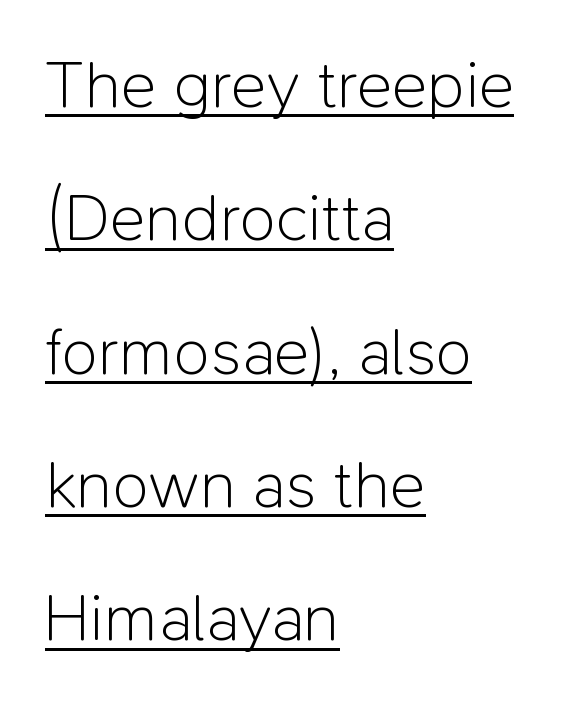
{"serif": "no", "italic": "no", "bold": "no", "weight": "light", "width": "normal", "stroke_contrast": "low", "x_height": "medium", "monospaced": "no", "underline": "yes", "align": "left", "line_spacing": "loose", "line_spacing_ratio": 1.99, "letter_spacing": "normal", "letter_spacing_em": 0.0, "glyph_px": 67}
